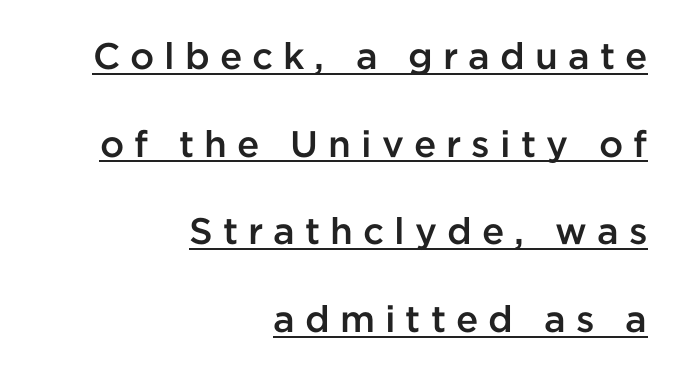
The face used here is a sans, in the tradition of grotesques and geometrics. These lines are set flush right with a ragged left edge. Every letter is mildly thick-stroked: semibold rather than bold. Tall strokes in this sample are plumb rather than angled.
